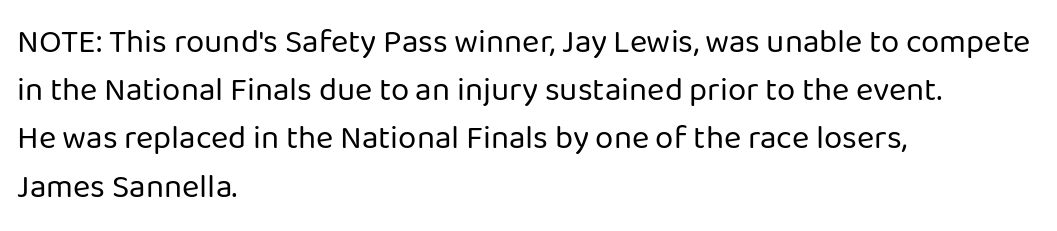
The weight would be labelled regular, book, light, or lighter still. The passage shown has conventional tracking throughout. Unmarked baselines from the first word to the last. Students, observe: this is what conventionally led text looks like. Do the characters align in a grid? No, the font is proportional.
